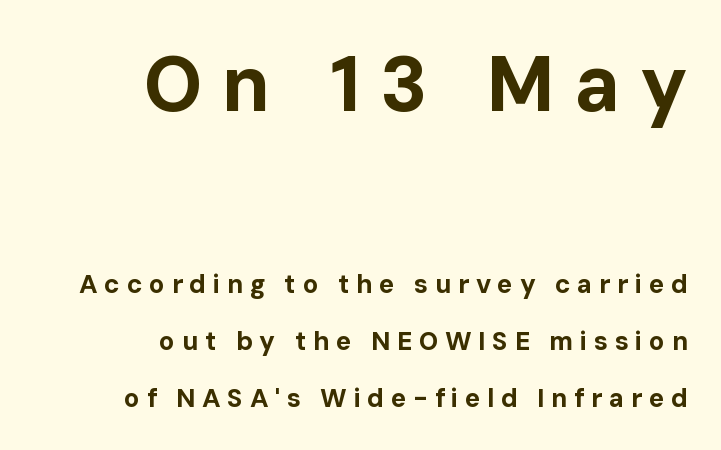
The image shows 78 px bold sans-serif type, upright; set right-aligned, loose line spacing (2.2x), unusually wide letter spacing (+0.25 em), not underlined; the first (top) block is 3.0x larger; low stroke contrast and a medium x-height.
